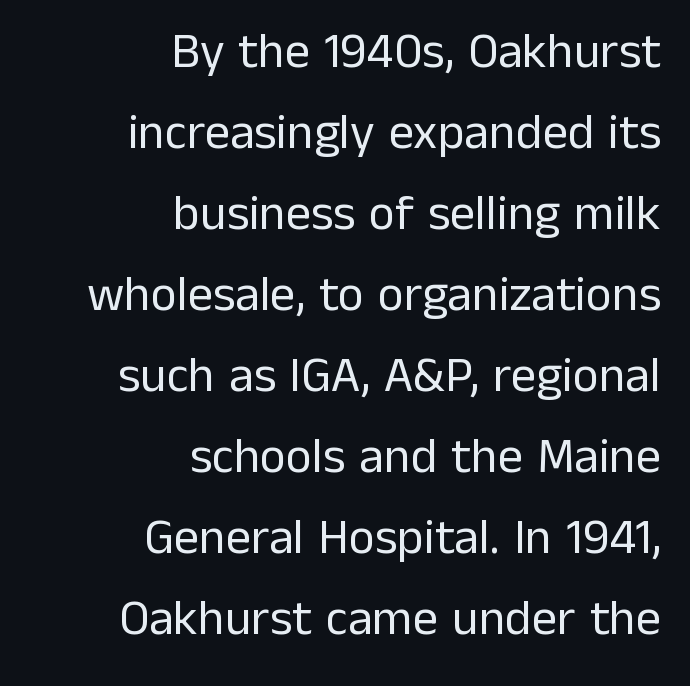
Q: Is the text bold? A: No.
Q: Is the text italic (slanted)? A: No, it is upright.
Q: Is the typeface a serif or a sans-serif typeface? A: Sans-serif.
Q: Is the text underlined? A: No.
Q: How is the paragraph aligned? A: Right-aligned.
Q: Is the spacing between letters normal or unusually wide? A: Normal.
Q: Is the spacing between lines tight, normal or loose? A: Normal.
Q: Width (condensed, normal, or wide)? A: Normal.
Q: Stroke contrast? A: Low.
Q: x-height? A: Medium.
Q: Monospaced? A: No.
